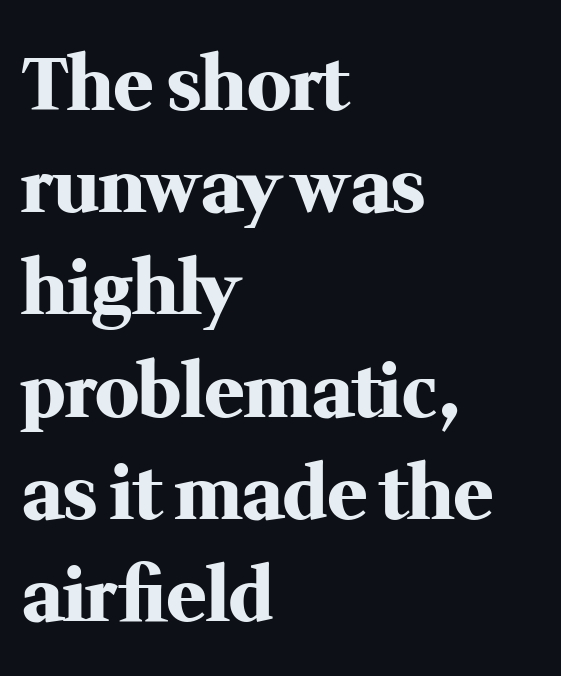
Q: Is the text bold? A: Yes.
Q: Is the text italic (slanted)? A: No, it is upright.
Q: Is the typeface a serif or a sans-serif typeface? A: Serif.
Q: Is the text underlined? A: No.
Q: How is the paragraph aligned? A: Left-aligned.
Q: Is the spacing between letters normal or unusually wide? A: Normal.
Q: Is the spacing between lines tight, normal or loose? A: Normal.
Q: Width (condensed, normal, or wide)? A: Normal.
Q: Stroke contrast? A: Medium.
Q: x-height? A: Medium.
Q: Monospaced? A: No.
